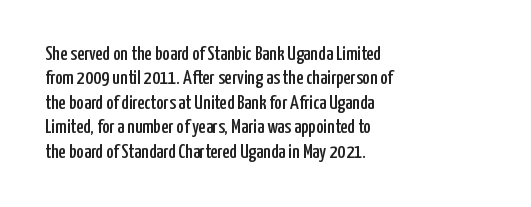
Q: Is the text italic (slanted)? A: No, it is upright.
Q: Is the text underlined? A: No.
Q: How is the paragraph aligned? A: Left-aligned.
Q: Is the spacing between letters normal or unusually wide? A: Normal.
